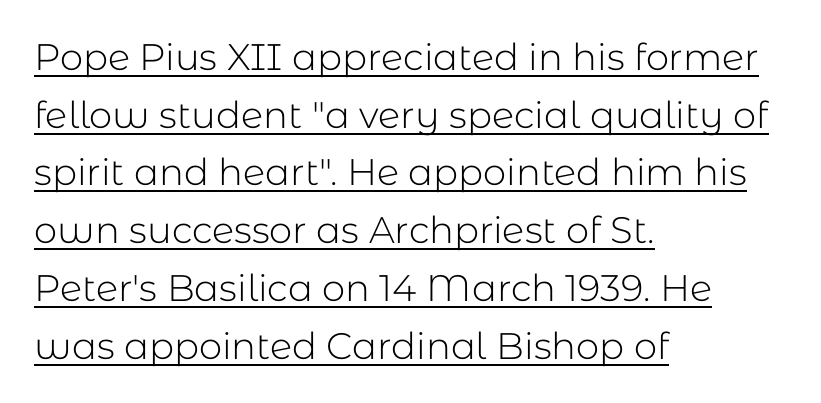
{"serif": "no", "italic": "no", "bold": "no", "weight": "light", "width": "normal", "stroke_contrast": "low", "x_height": "medium", "monospaced": "no", "underline": "yes", "align": "left", "line_spacing": "normal", "line_spacing_ratio": 1.56, "letter_spacing": "normal", "letter_spacing_em": 0.0, "glyph_px": 37}
